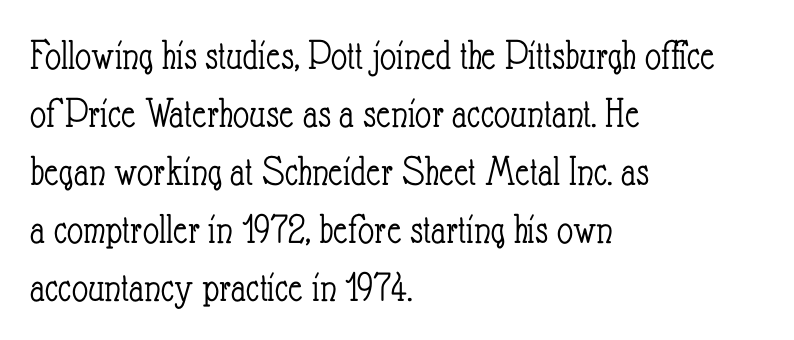
Q: Is the text bold? A: No.
Q: Is the text italic (slanted)? A: No, it is upright.
Q: Is the text underlined? A: No.
Q: How is the paragraph aligned? A: Left-aligned.
Q: Is the spacing between letters normal or unusually wide? A: Normal.
Q: Is the spacing between lines tight, normal or loose? A: Normal.
Q: Width (condensed, normal, or wide)? A: Condensed.
Q: Stroke contrast? A: Low.
Q: x-height? A: Small.
Q: Monospaced? A: No.
